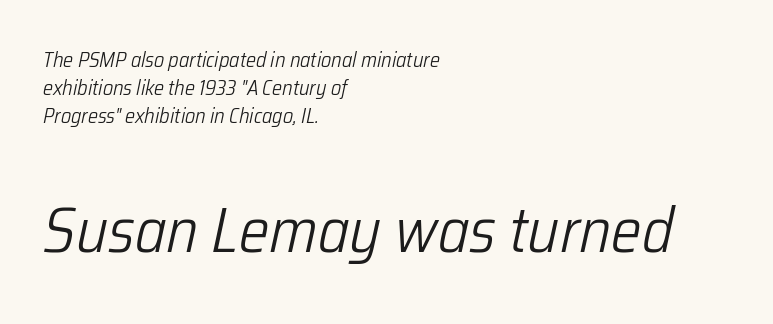
{"italic": "yes", "lean": "right", "slant_degrees": 12, "bold": "no", "weight": "light", "width": "condensed", "stroke_contrast": "low", "x_height": "medium", "monospaced": "no", "underline": "no", "align": "left", "line_spacing": "normal", "line_spacing_ratio": 1.34, "letter_spacing": "normal", "letter_spacing_em": 0.0, "larger_block": "second", "size_ratio": 3.05, "glyph_px": 64}
